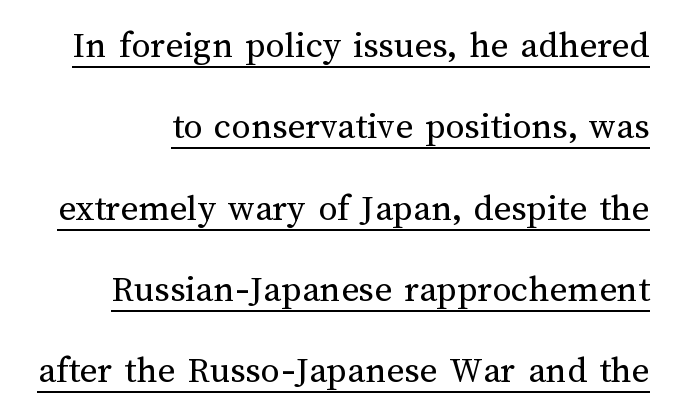
{"italic": "no", "bold": "no", "weight": "regular", "width": "normal", "stroke_contrast": "medium", "x_height": "medium", "monospaced": "no", "underline": "yes", "line_spacing": "loose", "line_spacing_ratio": 2.14, "letter_spacing": "normal", "letter_spacing_em": 0.0, "glyph_px": 38}
